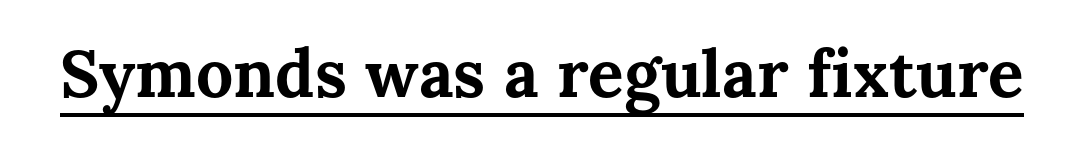
Q: Is the text bold? A: Yes.
Q: Is the text italic (slanted)? A: No, it is upright.
Q: Is the text underlined? A: Yes.
Q: Is the spacing between letters normal or unusually wide? A: Normal.
Q: Width (condensed, normal, or wide)? A: Normal.
Q: Stroke contrast? A: Medium.
Q: x-height? A: Medium.
Q: Monospaced? A: No.
